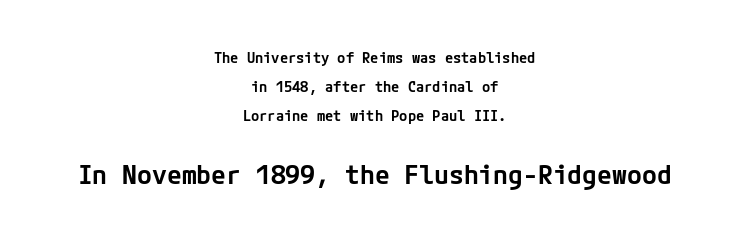
Notice how the passage keeps no hard edge, just a central spine. Which of the two is more prominent by size? The second, at the bottom. The passage shown is not underscored anywhere. If you measured baseline to baseline, you'd find a long distance. The gaps between neighbouring characters are ordinary and unremarkable.
